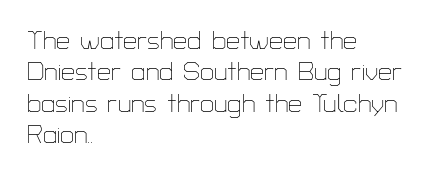
No letter is thick-stroked: the sample isn't bold. This is roman type, the default non-slanted kind. One glance says typical: line gaps are just what's usual. Plain, unruled lines of type. This sample is left-justified, so line endings fall wherever the words run out.
